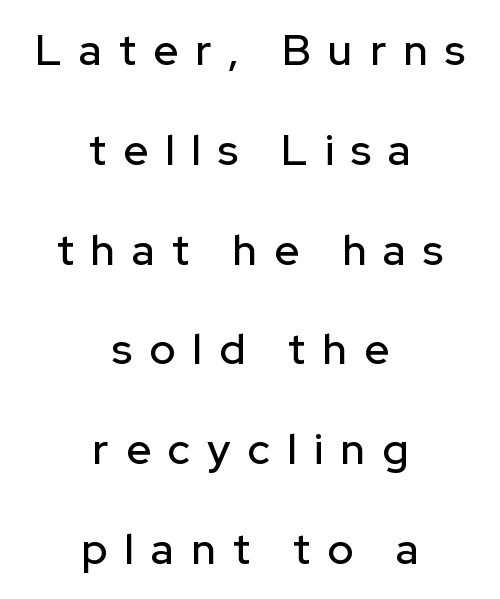
Q: Is the text italic (slanted)? A: No, it is upright.
Q: Is the typeface a serif or a sans-serif typeface? A: Sans-serif.
Q: Is the text underlined? A: No.
Q: How is the paragraph aligned? A: Centered.
Q: Is the spacing between letters normal or unusually wide? A: Unusually wide.
Q: Is the spacing between lines tight, normal or loose? A: Loose.
Q: Width (condensed, normal, or wide)? A: Normal.
Q: Stroke contrast? A: Low.
Q: x-height? A: Medium.
Q: Monospaced? A: No.
